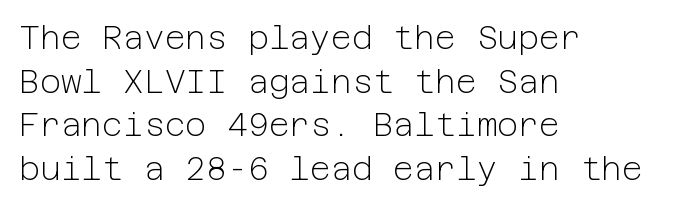
Q: Is the text bold? A: No.
Q: Is the text italic (slanted)? A: No, it is upright.
Q: Is the typeface a serif or a sans-serif typeface? A: Sans-serif.
Q: Is the text underlined? A: No.
Q: How is the paragraph aligned? A: Left-aligned.
Q: Is the spacing between letters normal or unusually wide? A: Normal.
Q: Is the spacing between lines tight, normal or loose? A: Normal.
Q: Width (condensed, normal, or wide)? A: Normal.
Q: Stroke contrast? A: Low.
Q: x-height? A: Medium.
